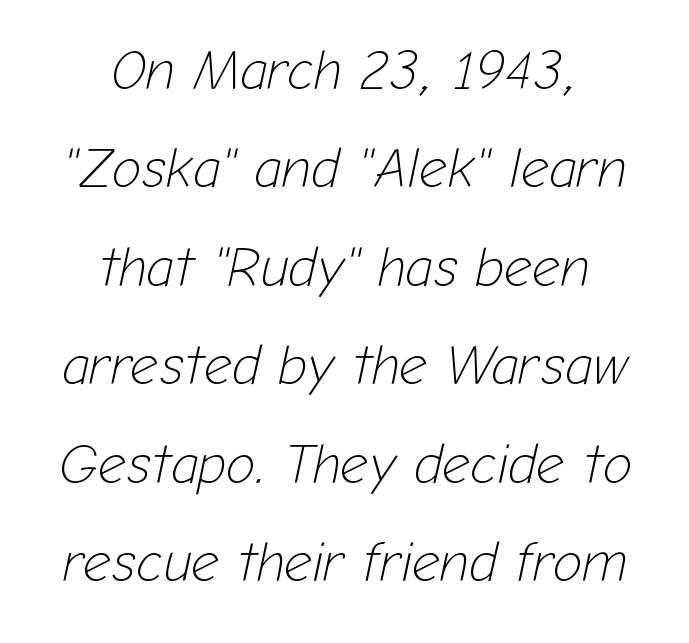
If you folded the block vertically in half, each line would mirror itself in length. Varying glyph widths throughout — classic text-font behaviour. Stroke mass is kept to a normal reading level or below. The face used here is rendered with its standard letterfit. The whole block is typeset with a tilt.
